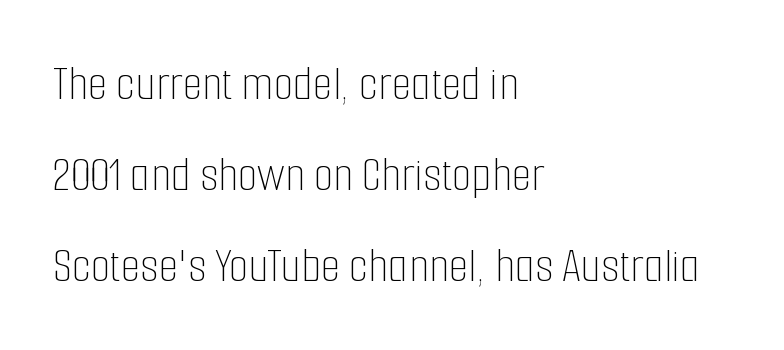
The image shows 51 px thin, condensed type, upright; set left-aligned, line spacing 1.78x, normal letter spacing, not underlined; low stroke contrast and a medium x-height.
